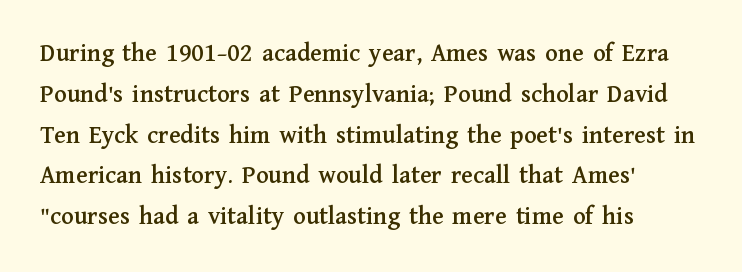
{"italic": "no", "underline": "no", "align": "left", "line_spacing": "normal", "line_spacing_ratio": 1.57, "letter_spacing": "normal", "letter_spacing_em": 0.0, "glyph_px": 26}
